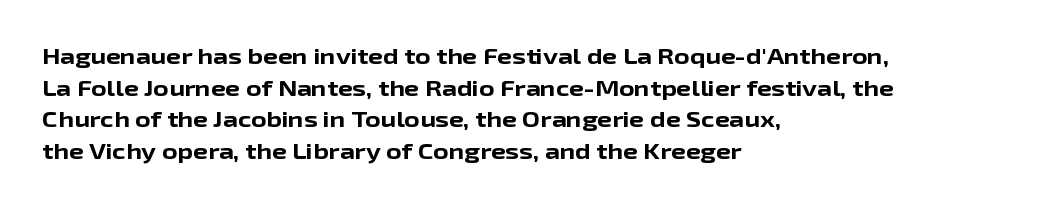
The image shows 21 px bold type, upright; set left-aligned, normal line spacing (1.51x), normal letter spacing, not underlined.
